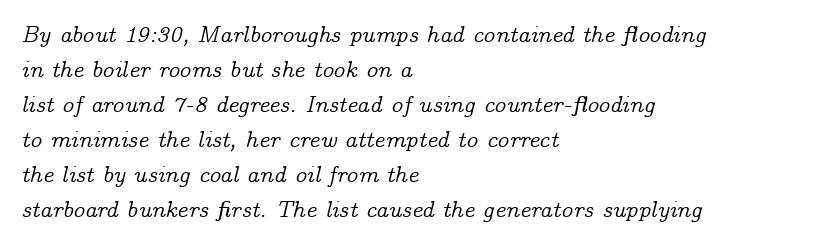
{"italic": "yes", "lean": "right", "slant_degrees": 14, "underline": "no", "align": "left", "line_spacing": "normal", "line_spacing_ratio": 1.52, "letter_spacing": "normal", "letter_spacing_em": 0.0, "glyph_px": 23}
